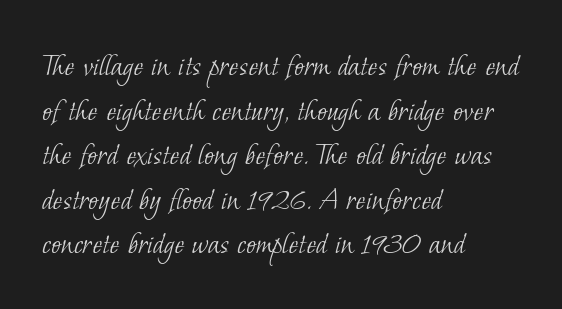
Q: Is the text bold? A: No.
Q: Is the typeface a serif or a sans-serif typeface? A: Serif.
Q: Is the text underlined? A: No.
Q: How is the paragraph aligned? A: Left-aligned.
Q: Is the spacing between letters normal or unusually wide? A: Normal.
Q: Is the spacing between lines tight, normal or loose? A: Normal.
Q: Width (condensed, normal, or wide)? A: Normal.
Q: Stroke contrast? A: Low.
Q: x-height? A: Small.
Q: Monospaced? A: No.
